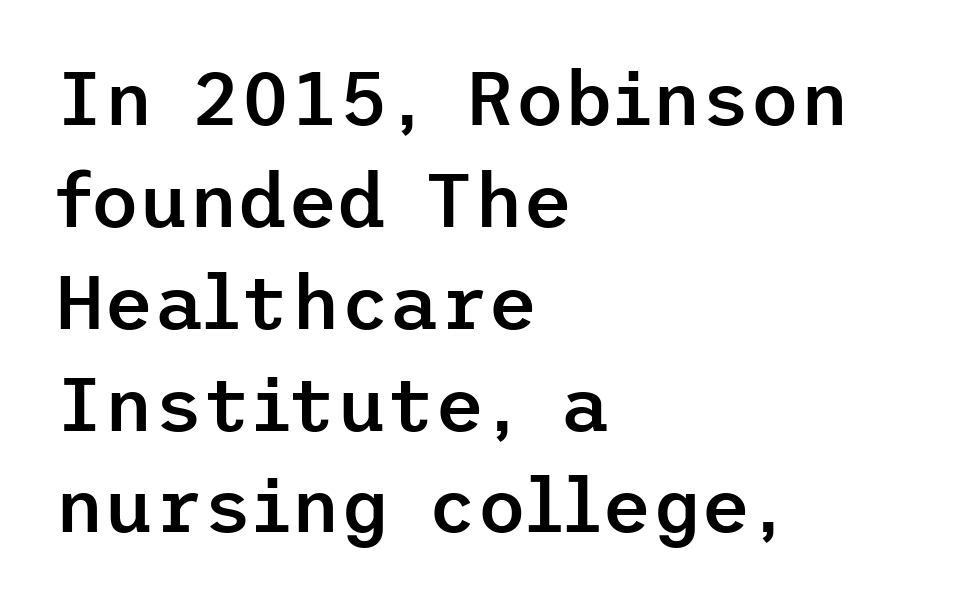
The image shows 76 px semibold sans-serif type, upright; set left-aligned, normal line spacing (1.34x), normal letter spacing, not underlined; low stroke contrast and a medium x-height.
